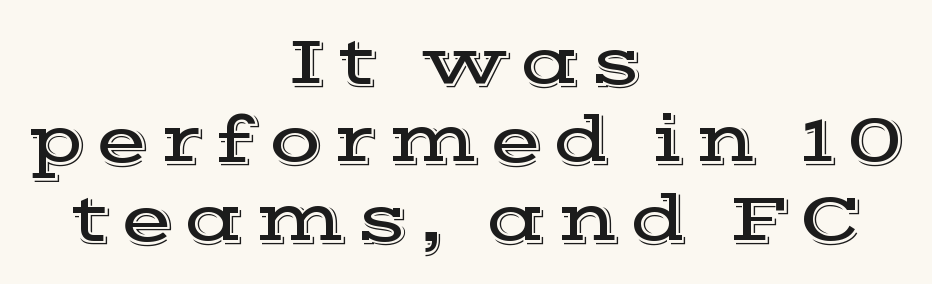
The image shows 70 px wide serif type, upright; set centered, tight line spacing (1.12x), not underlined; a medium x-height.
